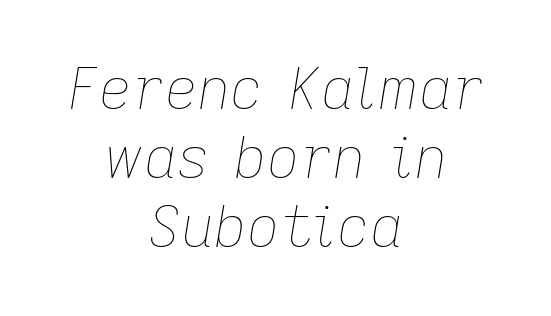
Q: Is the text bold? A: No.
Q: Is the text italic (slanted)? A: Yes, it leans right by about 9 degrees.
Q: Is the text underlined? A: No.
Q: How is the paragraph aligned? A: Centered.
Q: Is the spacing between letters normal or unusually wide? A: Normal.
Q: Width (condensed, normal, or wide)? A: Normal.
Q: Stroke contrast? A: Low.
Q: x-height? A: Medium.
Q: Monospaced? A: No.
